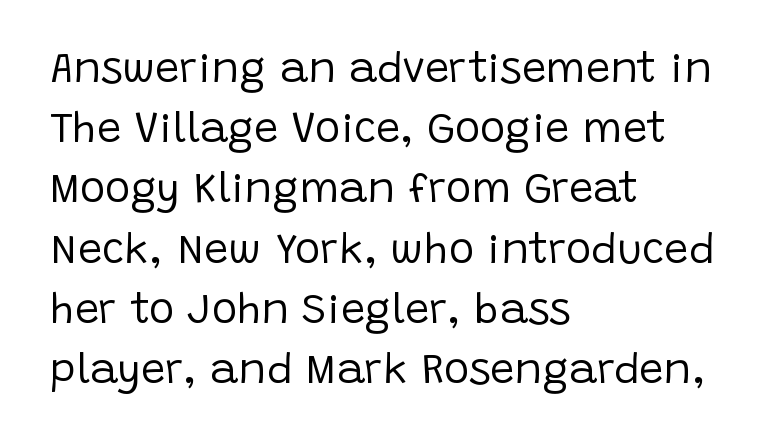
The axis of the letterforms is exactly vertical. The line texture is even and compact thanks to regular tracking. In CSS terms this would be text-align: left. Classification — sans serif. Baseline-to-baseline distance is the conventional proportion of letter height. Each letter keeps its own natural width here, so spacing adapts to shape.
